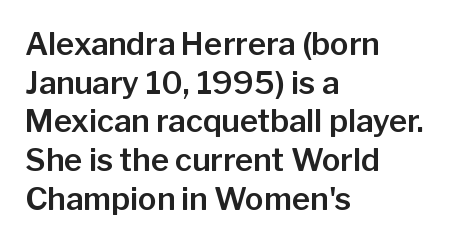
The image shows 31 px sans-serif type, upright; set left-aligned, normal line spacing (1.25x), normal letter spacing, not underlined; low stroke contrast and a medium x-height.
